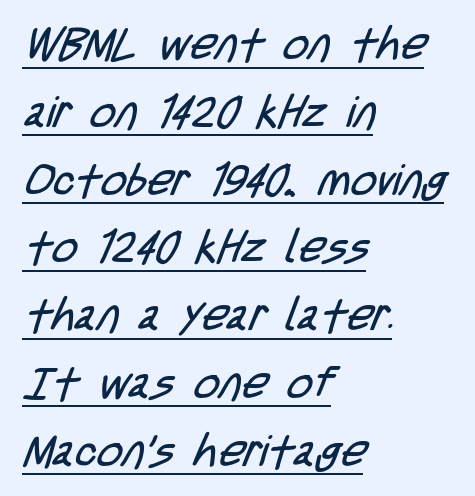
Q: Is the text bold? A: No.
Q: Is the typeface a serif or a sans-serif typeface? A: Sans-serif.
Q: Is the text underlined? A: Yes.
Q: How is the paragraph aligned? A: Left-aligned.
Q: Is the spacing between letters normal or unusually wide? A: Normal.
Q: Is the spacing between lines tight, normal or loose? A: Normal.
Q: Width (condensed, normal, or wide)? A: Condensed.
Q: Stroke contrast? A: Low.
Q: x-height? A: Large.
Q: Monospaced? A: No.
